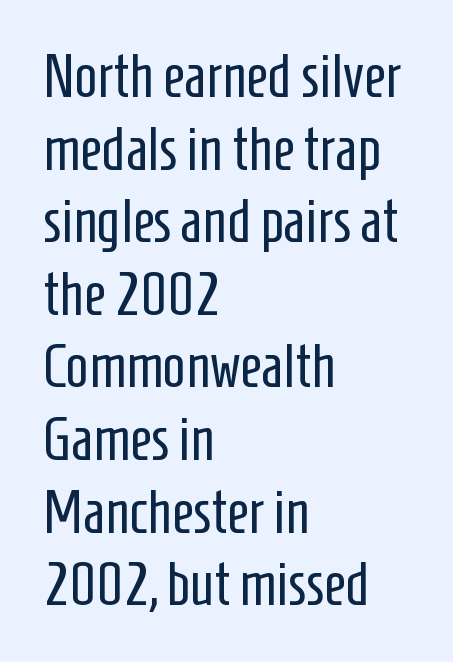
Q: Is the text bold? A: No.
Q: Is the text italic (slanted)? A: No, it is upright.
Q: Is the typeface a serif or a sans-serif typeface? A: Sans-serif.
Q: Is the text underlined? A: No.
Q: How is the paragraph aligned? A: Left-aligned.
Q: Is the spacing between letters normal or unusually wide? A: Normal.
Q: Width (condensed, normal, or wide)? A: Condensed.
Q: Stroke contrast? A: Low.
Q: x-height? A: Medium.
Q: Monospaced? A: No.
